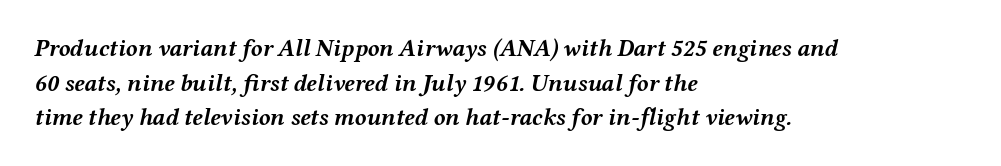
{"italic": "yes", "lean": "right", "slant_degrees": 12, "bold": "yes", "underline": "no", "align": "left", "line_spacing": "normal", "line_spacing_ratio": 1.44, "letter_spacing": "normal", "letter_spacing_em": 0.0, "glyph_px": 24}
